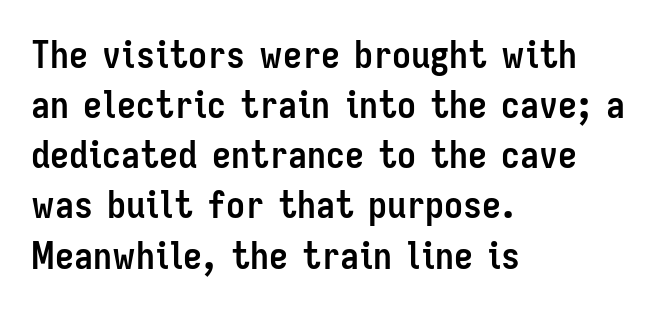
Q: Is the text bold? A: Yes.
Q: Is the text italic (slanted)? A: No, it is upright.
Q: Is the typeface a serif or a sans-serif typeface? A: Sans-serif.
Q: Is the text underlined? A: No.
Q: How is the paragraph aligned? A: Left-aligned.
Q: Is the spacing between letters normal or unusually wide? A: Normal.
Q: Is the spacing between lines tight, normal or loose? A: Normal.
Q: Width (condensed, normal, or wide)? A: Condensed.
Q: Stroke contrast? A: Low.
Q: x-height? A: Medium.
Q: Monospaced? A: No.
